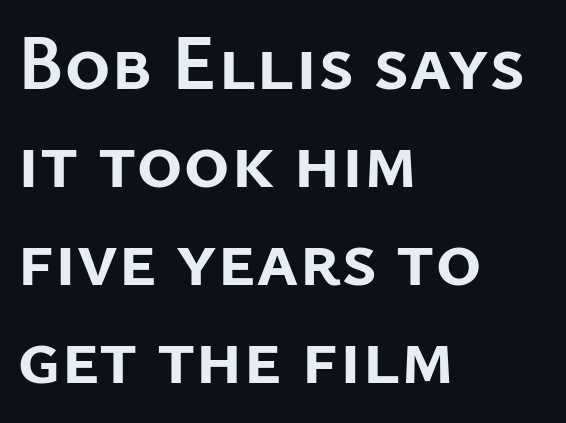
Q: Is the text bold? A: Yes.
Q: Is the text italic (slanted)? A: No, it is upright.
Q: Is the typeface a serif or a sans-serif typeface? A: Sans-serif.
Q: Is the text underlined? A: No.
Q: How is the paragraph aligned? A: Left-aligned.
Q: Is the spacing between letters normal or unusually wide? A: Normal.
Q: Width (condensed, normal, or wide)? A: Normal.
Q: Stroke contrast? A: Low.
Q: x-height? A: Medium.
Q: Monospaced? A: No.
